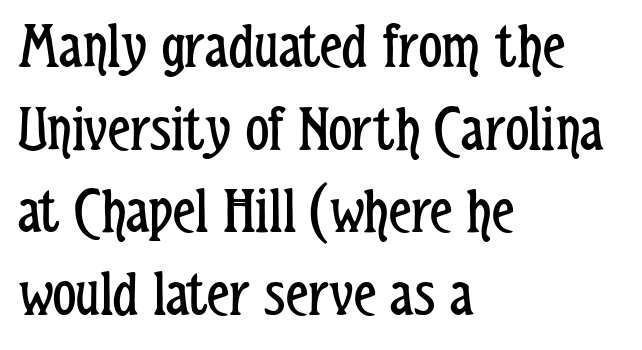
Q: Is the text bold? A: No.
Q: Is the text italic (slanted)? A: No, it is upright.
Q: Is the typeface a serif or a sans-serif typeface? A: Sans-serif.
Q: Is the text underlined? A: No.
Q: How is the paragraph aligned? A: Left-aligned.
Q: Is the spacing between letters normal or unusually wide? A: Normal.
Q: Is the spacing between lines tight, normal or loose? A: Normal.
Q: Width (condensed, normal, or wide)? A: Condensed.
Q: Stroke contrast? A: Low.
Q: x-height? A: Medium.
Q: Monospaced? A: No.
